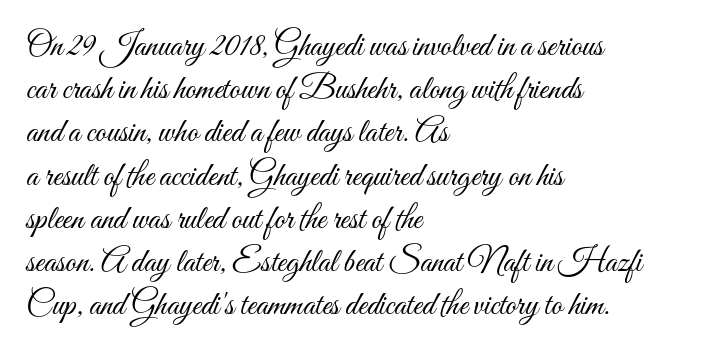
{"bold": "no", "weight": "light", "width": "condensed", "stroke_contrast": "medium", "x_height": "small", "monospaced": "no", "underline": "no", "align": "left", "line_spacing": "normal", "line_spacing_ratio": 1.27, "letter_spacing": "normal", "letter_spacing_em": 0.0, "glyph_px": 34}
